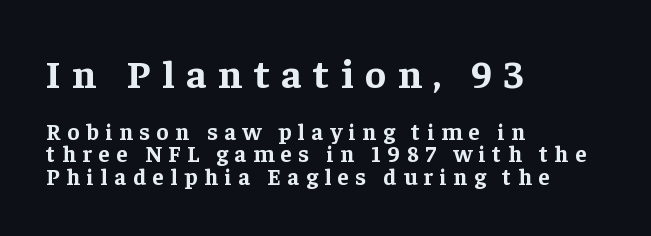
How heavy is the stroke? Heavy — this is a bold. Quick note: not italic, upright. Varying glyph widths throughout — classic text-font behaviour. The letters are spread apart with noticeably loose tracking.
